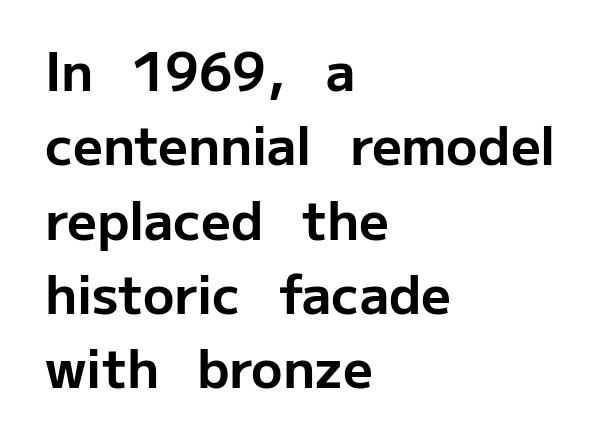
The image shows 52 px bold sans-serif type, upright; set left-aligned, normal line spacing (1.43x), normal letter spacing, not underlined; low stroke contrast and a medium x-height.
